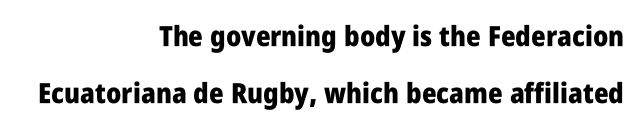
Right-aligned paragraph, ragged on the left. The rendering keeps characters at their native spacing. Reading down the column, the eye jumps a long way to each next line. Set as a true bold cut, around the 700 mark. Clear beneath every line of the passage. Italic? Not at all — the glyphs are vertical.
